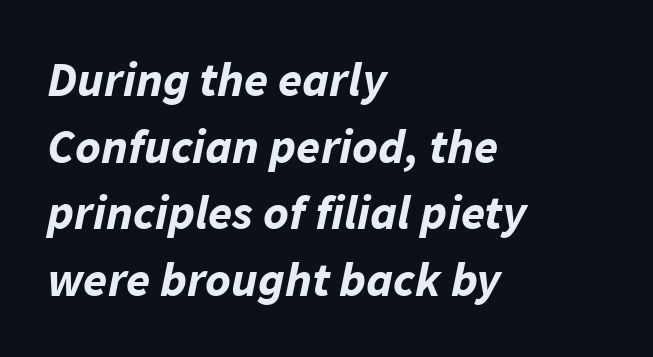
The image shows 49 px bold type, italic (leaning right); set left-aligned, normal line spacing (1.36x), normal letter spacing, not underlined; low stroke contrast and a medium x-height.
